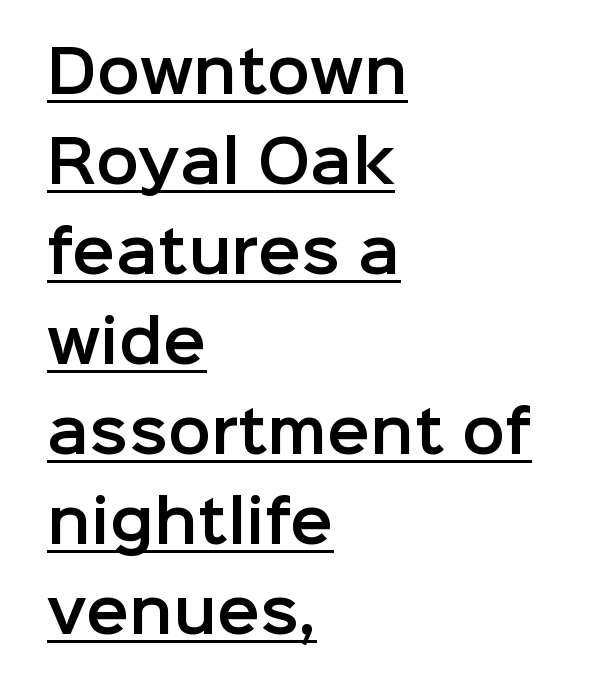
The image shows 57 px sans-serif type, upright; set left-aligned, normal line spacing (1.58x), normal letter spacing, underlined; low stroke contrast and a medium x-height.
